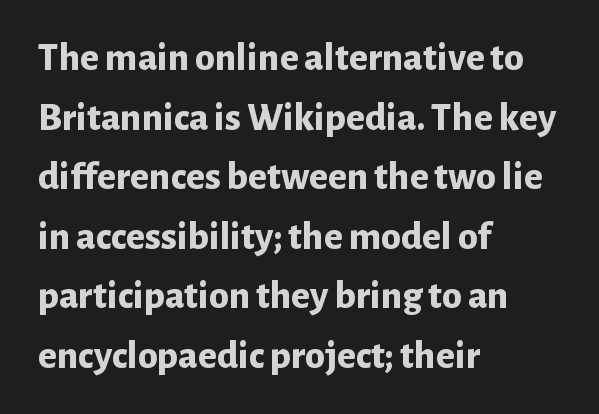
This sample uses a sans-serif face. Proportional: the letters do not fall into vertical columns. How would I describe the line gaps? Plain and ordinary. Rendered with straight, roman letterforms. Casual observation: everything's shoved over to the left.
